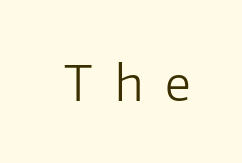
The image shows 48 px light sans-serif type, upright; set unusually wide letter spacing (+0.47 em), not underlined; low stroke contrast and a medium x-height.
